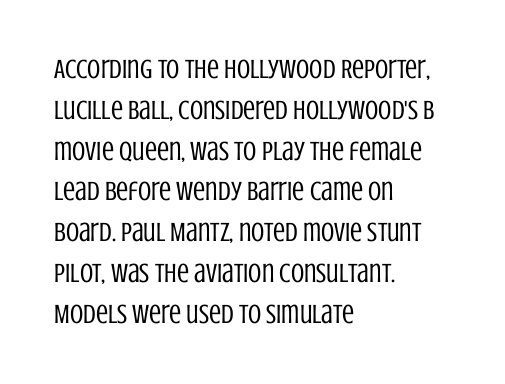
Q: Is the text bold? A: No.
Q: Is the text italic (slanted)? A: No, it is upright.
Q: Is the text underlined? A: No.
Q: How is the paragraph aligned? A: Left-aligned.
Q: Is the spacing between letters normal or unusually wide? A: Normal.
Q: Is the spacing between lines tight, normal or loose? A: Normal.
